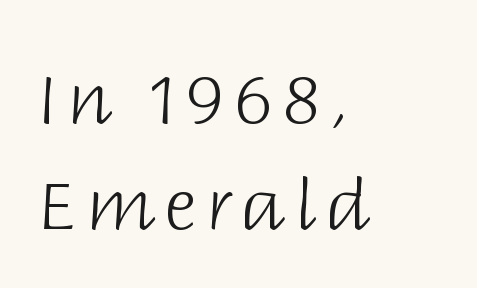
A typesetter would label this face a sans. Varying glyph widths throughout — classic text-font behaviour. Ordinary non-slanted type is in use. Leading matches the norm, producing a regular column.
